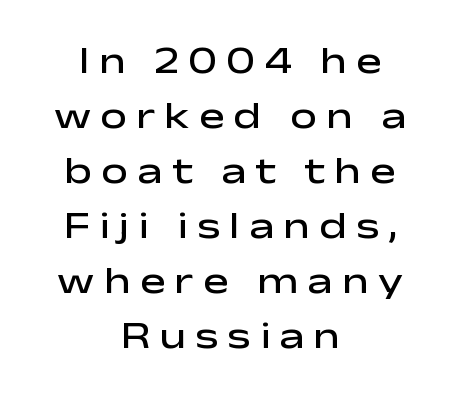
Q: Is the text bold? A: Semi-bold.
Q: Is the text italic (slanted)? A: No, it is upright.
Q: Is the typeface a serif or a sans-serif typeface? A: Sans-serif.
Q: Is the text underlined? A: No.
Q: How is the paragraph aligned? A: Centered.
Q: Is the spacing between letters normal or unusually wide? A: Unusually wide.
Q: Is the spacing between lines tight, normal or loose? A: Normal.
Q: Width (condensed, normal, or wide)? A: Wide.
Q: Stroke contrast? A: Low.
Q: x-height? A: Medium.
Q: Monospaced? A: No.
